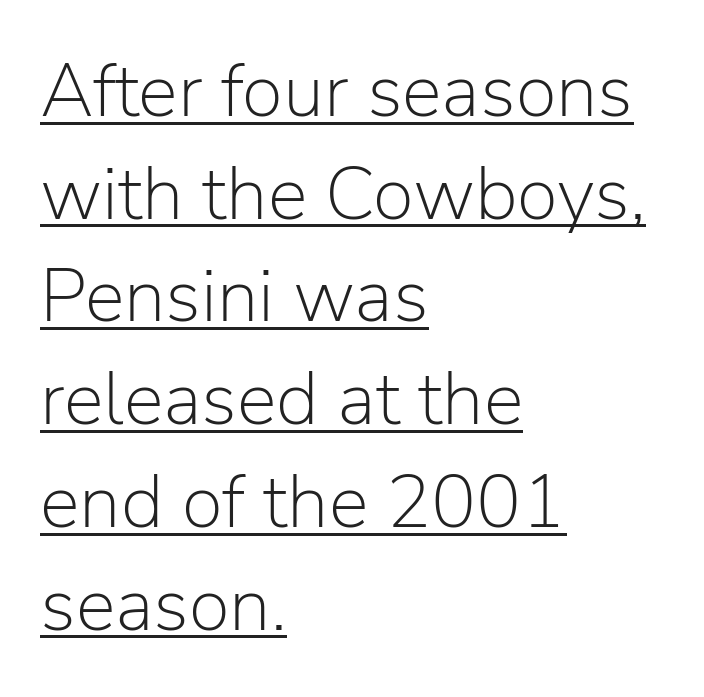
The image shows 75 px light sans-serif type, upright; set left-aligned, normal line spacing (1.37x), normal letter spacing, underlined; low stroke contrast and a medium x-height.
